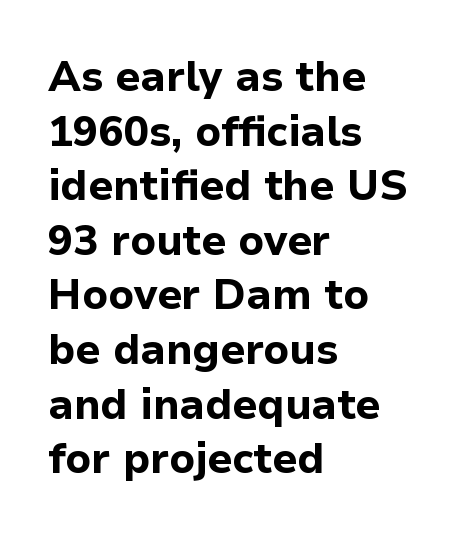
Looks like regular typesetting: each glyph gets only the width it needs. You could call the tracking neutral — neither tight nor loose. Chunky letters — that's bold for sure. The paragraph shown leans on its left margin. Whoever set this chose a conventional vertical rhythm. Regarding serifs, this sample does without them.
